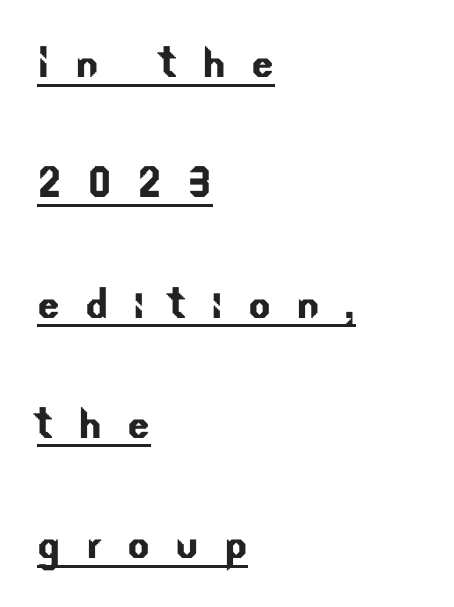
The image shows 53 px sans-serif type; set left-aligned, loose line spacing (2.27x), unusually wide letter spacing (+0.47 em), underlined; low stroke contrast and a small x-height.
